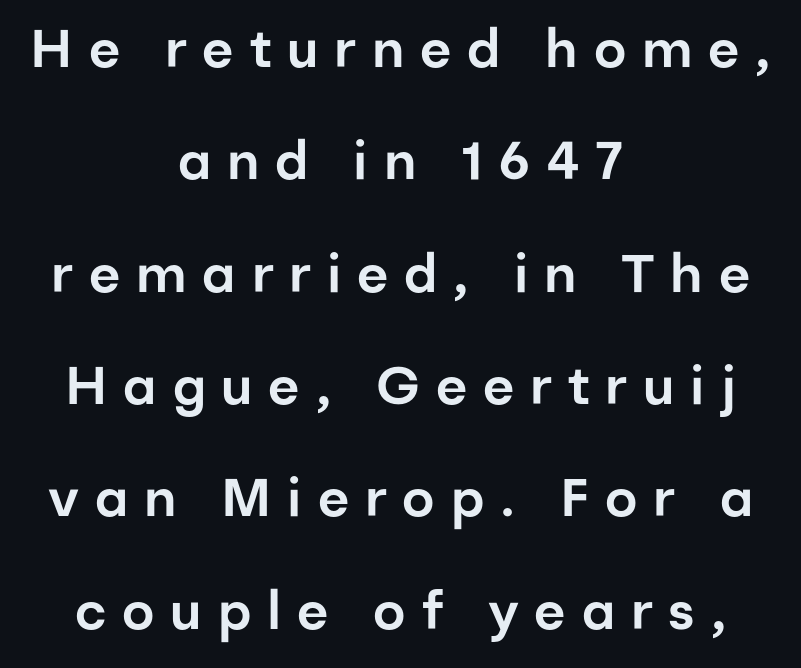
Here the designer chose a conventional face with non-uniform glyph widths. One-word summary of the alignment: center. The area under the type is left untouched. Loosely led — the rows are spread out.
